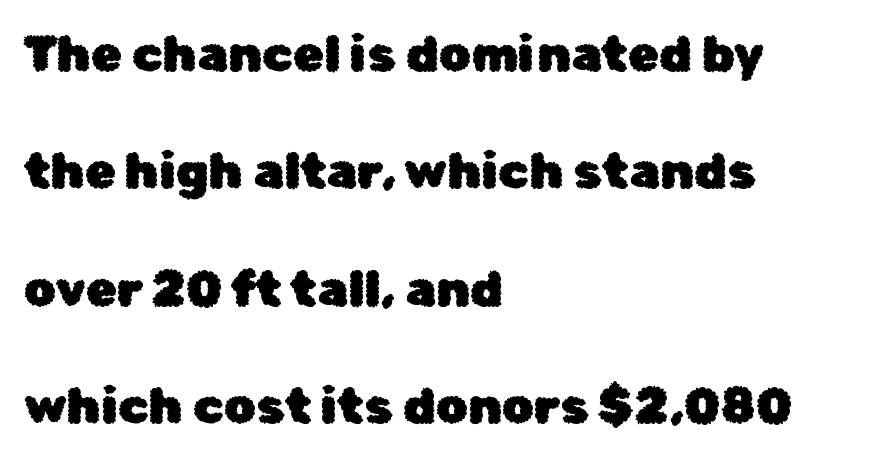
Underlining? Definitely not there. The designer went with a sans here, leaving each stem footless. The designer dialed line spacing up above the default. Glyph-to-glyph distance matches everyday printed text. If you drew a line through each stem, it would be perfectly vertical.
